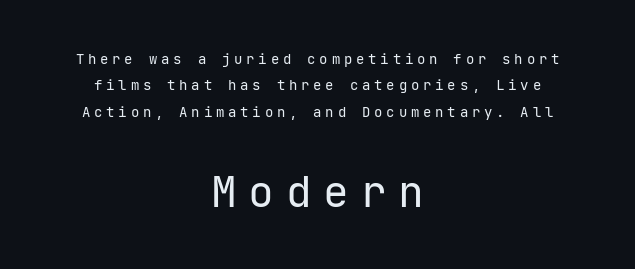
{"serif": "no", "italic": "no", "bold": "no", "weight": "regular", "width": "normal", "stroke_contrast": "low", "x_height": "medium", "underline": "no", "align": "center", "line_spacing_ratio": 1.89, "letter_spacing": "wide", "letter_spacing_em": 0.27, "larger_block": "second", "size_ratio": 3.07, "glyph_px": 43}
